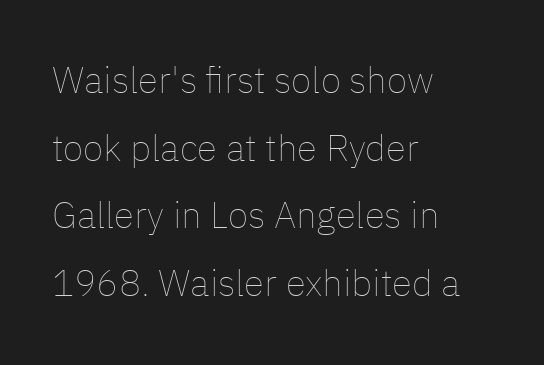
No italicization has been applied; the sample stays upright. Do the characters align in a grid? No, the font is proportional. The line texture is even and compact thanks to regular tracking. Each stroke keeps to a modest, everyday thickness or less. Has an underline been added? It has not. Teacher's note: observe the even left margin — that is flush-left alignment.
